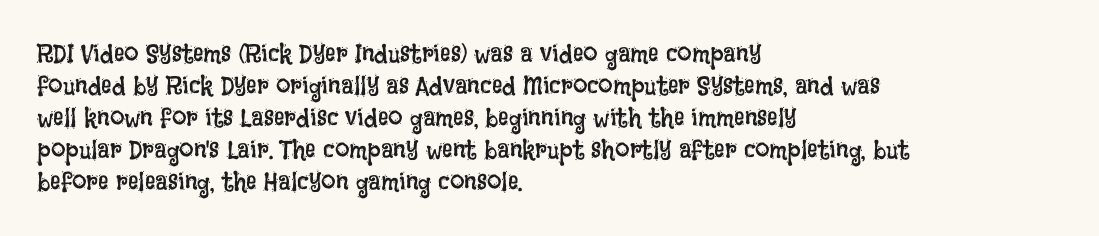
{"italic": "no", "bold": "no", "underline": "no", "align": "left", "line_spacing_ratio": 1.23, "letter_spacing": "normal", "letter_spacing_em": 0.0, "glyph_px": 26}
